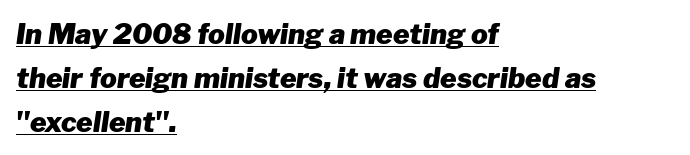
Q: Is the text bold? A: Yes.
Q: Is the text italic (slanted)? A: Yes, it leans right by about 8 degrees.
Q: Is the text underlined? A: Yes.
Q: How is the paragraph aligned? A: Left-aligned.
Q: Is the spacing between letters normal or unusually wide? A: Normal.
Q: Is the spacing between lines tight, normal or loose? A: Normal.
Q: Width (condensed, normal, or wide)? A: Normal.
Q: Stroke contrast? A: Low.
Q: x-height? A: Medium.
Q: Monospaced? A: No.
